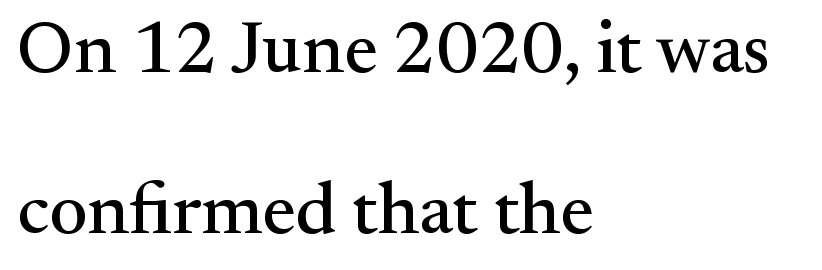
Serifs: yes, visible at the terminals of the letterforms. Horizontally, the lines are justified to the leading edge only. The passage shown is typed in a proportional face where columns would drift. Ordinary non-slanted type is in use. Has an underline been added? It has not.
